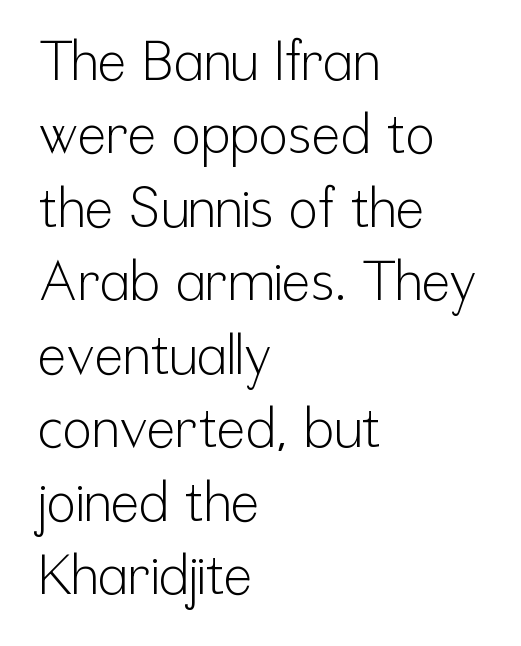
The face used here is proportionally spaced, like ordinary book or web type. The lines in this sample share a left origin and differ only in where they stop. Ascenders rise straight up at ninety degrees. The face used here is rendered with its standard letterfit. The designer left line spacing at the default. The font family rendered here belongs to the sans-serif group.
